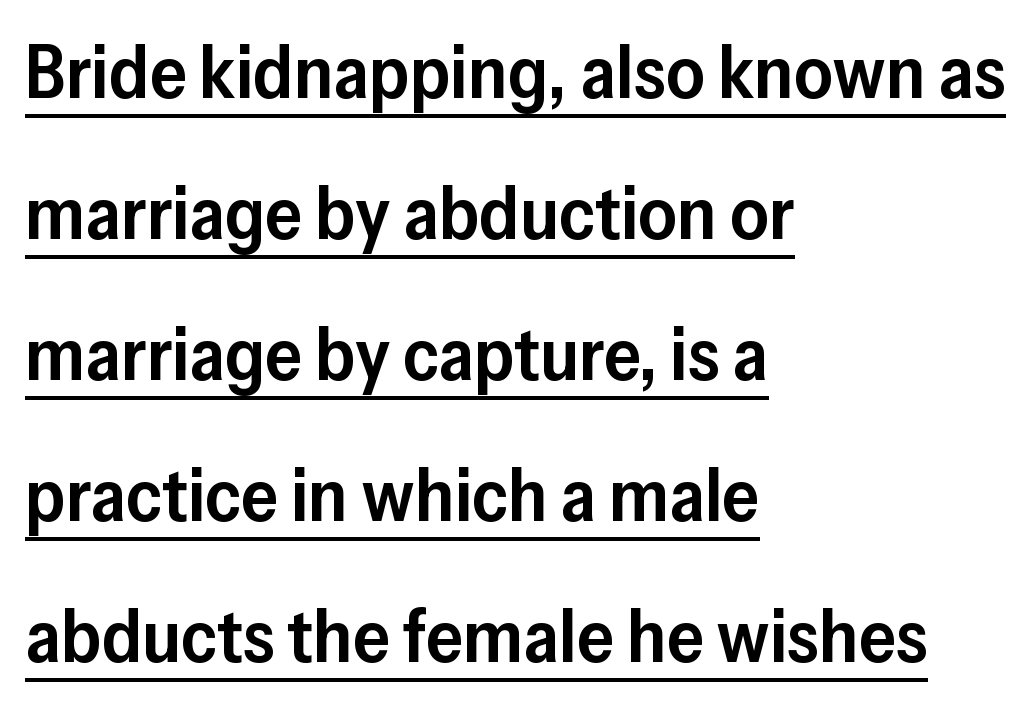
{"serif": "no", "italic": "no", "bold": "semi", "weight": "semibold", "width": "normal", "stroke_contrast": "low", "x_height": "medium", "monospaced": "no", "underline": "yes", "align": "left", "line_spacing_ratio": 1.88, "letter_spacing": "normal", "letter_spacing_em": 0.0, "glyph_px": 75}
